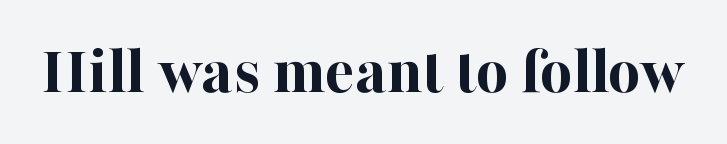
{"serif": "yes", "italic": "no", "bold": "yes", "weight": "bold", "width": "normal", "stroke_contrast": "high", "x_height": "medium", "monospaced": "no", "underline": "no", "letter_spacing": "normal", "letter_spacing_em": 0.0, "glyph_px": 69}
